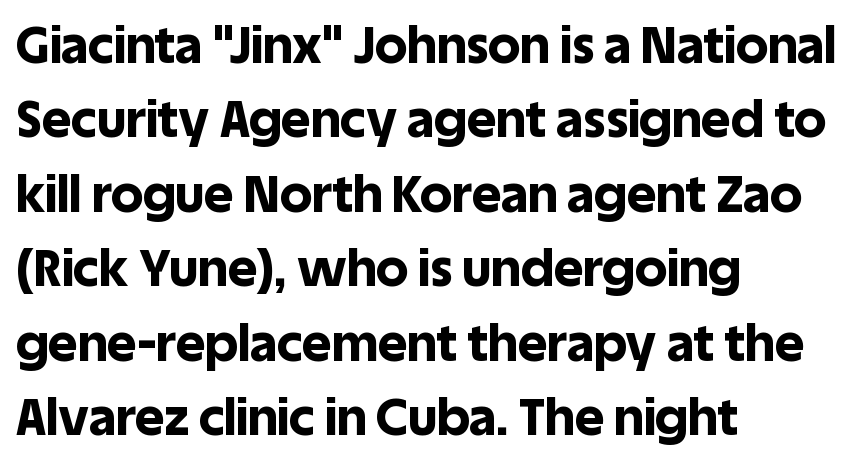
The vertical gap from one line to the next is medium. This rendering leaves character spacing at its baseline value. Notice how the stems are strictly vertical — no italics here. The letters advance in unequal steps, a hallmark of proportional type.
